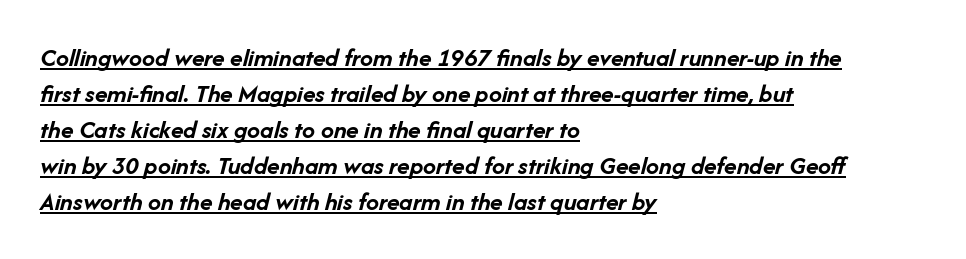
{"italic": "yes", "lean": "right", "slant_degrees": 14, "bold": "yes", "underline": "yes", "align": "left", "line_spacing": "normal", "line_spacing_ratio": 1.38, "letter_spacing": "normal", "letter_spacing_em": 0.0, "glyph_px": 26}
